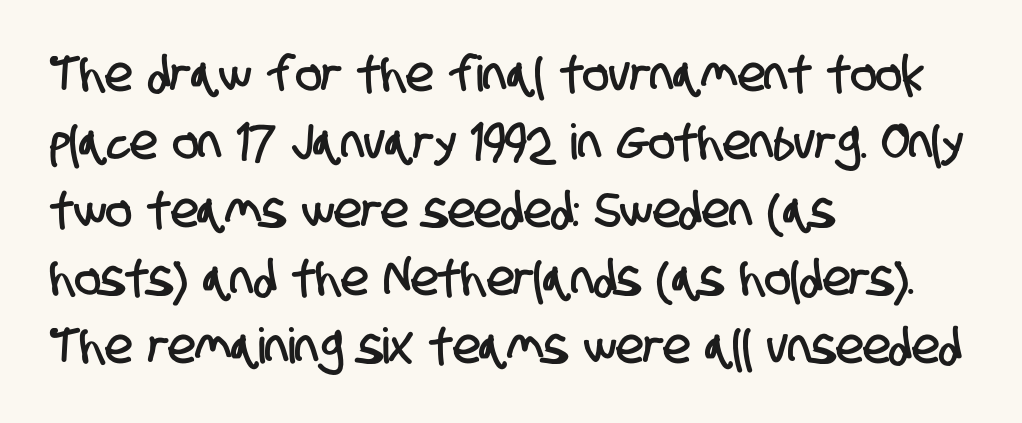
The image shows 49 px condensed sans-serif type; set left-aligned, normal line spacing (1.39x), normal letter spacing, not underlined; low stroke contrast and a large x-height.
